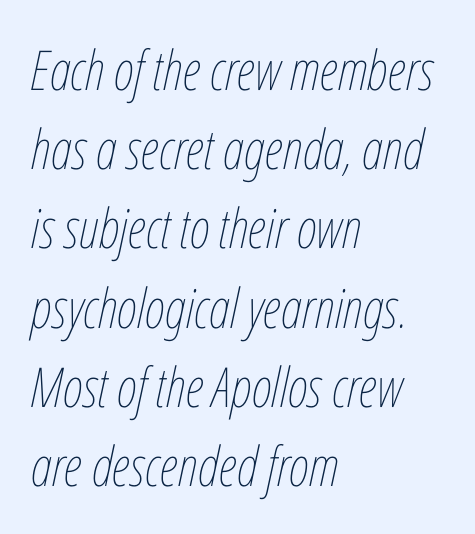
Q: Is the text bold? A: No.
Q: Is the text italic (slanted)? A: Yes, it leans right by about 12 degrees.
Q: Is the text underlined? A: No.
Q: How is the paragraph aligned? A: Left-aligned.
Q: Is the spacing between letters normal or unusually wide? A: Normal.
Q: Is the spacing between lines tight, normal or loose? A: Normal.
Q: Width (condensed, normal, or wide)? A: Condensed.
Q: Stroke contrast? A: Low.
Q: x-height? A: Medium.
Q: Monospaced? A: No.
